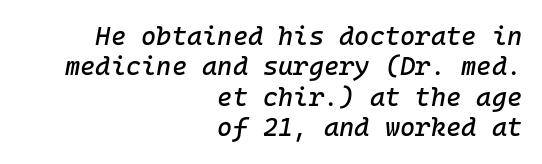
Notice how the passage keeps a crisp vertical edge on the right only. Compared with typical body copy, the letter spacing here is the same. Check the space under the baseline: it is left empty. Would a proofreader flag this as italicized? Yes.
